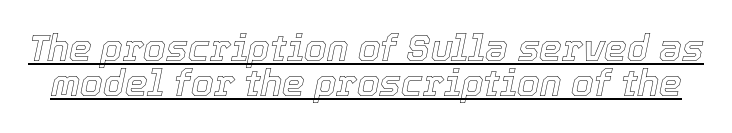
{"italic": "yes", "lean": "right", "slant_degrees": 12, "width": "normal", "x_height": "medium", "monospaced": "no", "underline": "yes", "line_spacing": "tight", "line_spacing_ratio": 0.98, "letter_spacing": "normal", "letter_spacing_em": 0.0, "glyph_px": 36}
